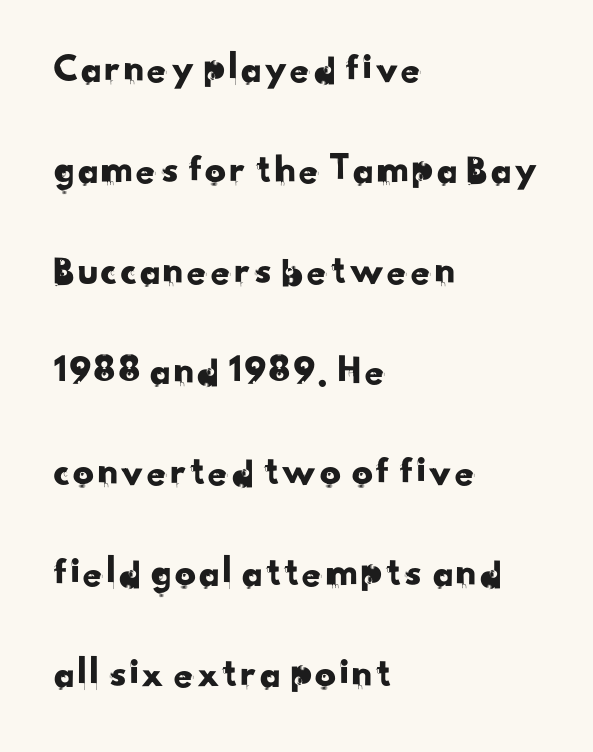
{"serif": "no", "width": "normal", "stroke_contrast": "low", "x_height": "small", "monospaced": "no", "underline": "no", "align": "left", "line_spacing": "loose", "line_spacing_ratio": 2.4, "letter_spacing": "normal", "letter_spacing_em": 0.0, "glyph_px": 42}
